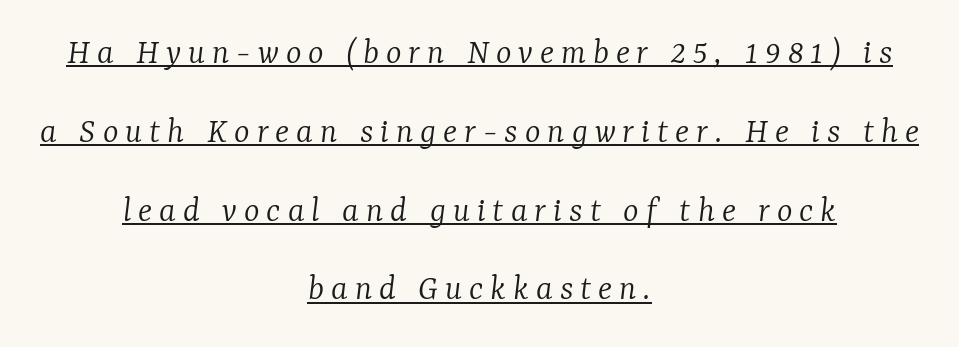
Q: Is the text bold? A: No.
Q: Is the text italic (slanted)? A: Yes, it leans right by about 7 degrees.
Q: Is the typeface a serif or a sans-serif typeface? A: Serif.
Q: Is the text underlined? A: Yes.
Q: How is the paragraph aligned? A: Centered.
Q: Is the spacing between lines tight, normal or loose? A: Loose.
Q: Width (condensed, normal, or wide)? A: Normal.
Q: Stroke contrast? A: Low.
Q: x-height? A: Medium.
Q: Monospaced? A: No.
